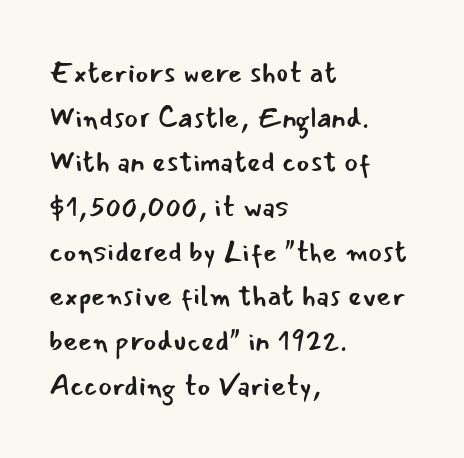
{"serif": "no", "italic": "no", "bold": "no", "weight": "regular", "width": "normal", "stroke_contrast": "low", "x_height": "small", "monospaced": "no", "underline": "no", "align": "left", "line_spacing": "normal", "line_spacing_ratio": 1.54, "letter_spacing": "normal", "letter_spacing_em": 0.0, "glyph_px": 29}
